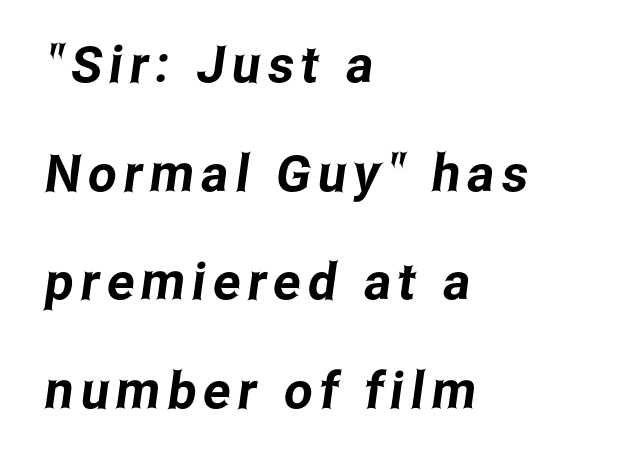
{"serif": "no", "width": "condensed", "stroke_contrast": "low", "x_height": "medium", "monospaced": "no", "underline": "no", "align": "left", "line_spacing": "loose", "line_spacing_ratio": 2.13, "glyph_px": 51}
